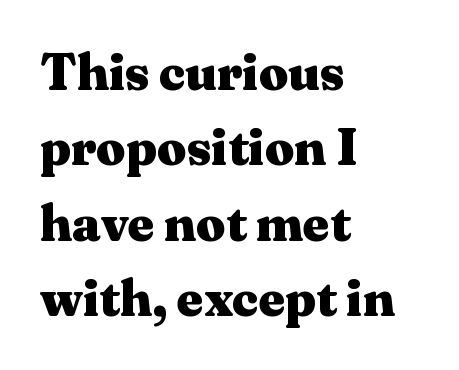
This sample has the flowing, uneven cadence of proportional lettering. Every letter is thick-stroked: bold, no question. The line texture is even and compact thanks to regular tracking. The rows are spaced the way most documents space them. This is roman type, the default non-slanted kind. The space directly below the letters is spotless.
